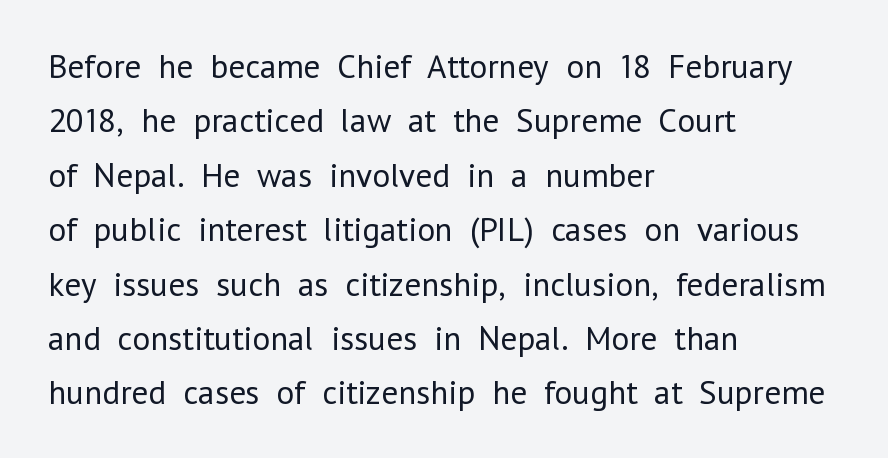
Q: Is the text bold? A: No.
Q: Is the text italic (slanted)? A: No, it is upright.
Q: Is the typeface a serif or a sans-serif typeface? A: Sans-serif.
Q: Is the text underlined? A: No.
Q: How is the paragraph aligned? A: Left-aligned.
Q: Is the spacing between letters normal or unusually wide? A: Normal.
Q: Is the spacing between lines tight, normal or loose? A: Normal.
Q: Width (condensed, normal, or wide)? A: Normal.
Q: Stroke contrast? A: Low.
Q: x-height? A: Medium.
Q: Monospaced? A: No.
